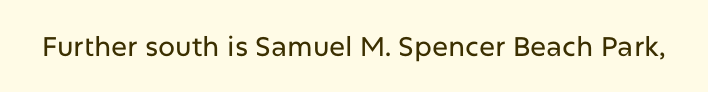
This rendering leaves character spacing at its baseline value. Has an underline been added? It has not. No italicization has been applied; the sample stays upright.
